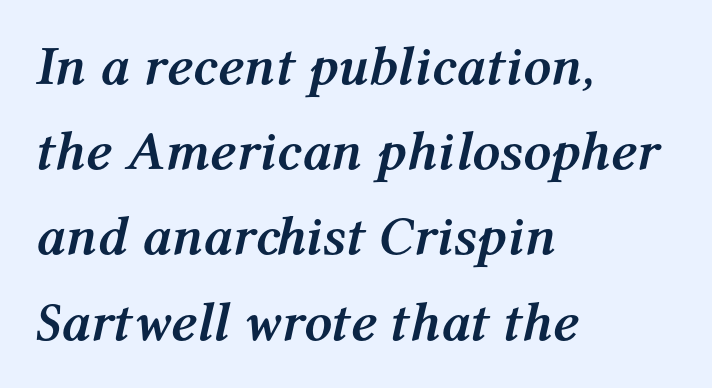
Q: Is the text bold? A: Yes.
Q: Is the text italic (slanted)? A: Yes, it leans right by about 12 degrees.
Q: Is the text underlined? A: No.
Q: How is the paragraph aligned? A: Left-aligned.
Q: Is the spacing between letters normal or unusually wide? A: Normal.
Q: Is the spacing between lines tight, normal or loose? A: Normal.
Q: Width (condensed, normal, or wide)? A: Normal.
Q: Stroke contrast? A: Medium.
Q: x-height? A: Medium.
Q: Monospaced? A: No.
